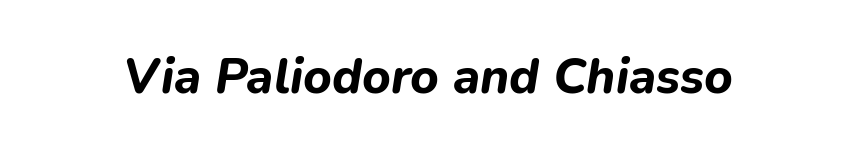
The image shows 49 px bold type, italic (leaning right); set normal letter spacing, not underlined; low stroke contrast and a medium x-height.
